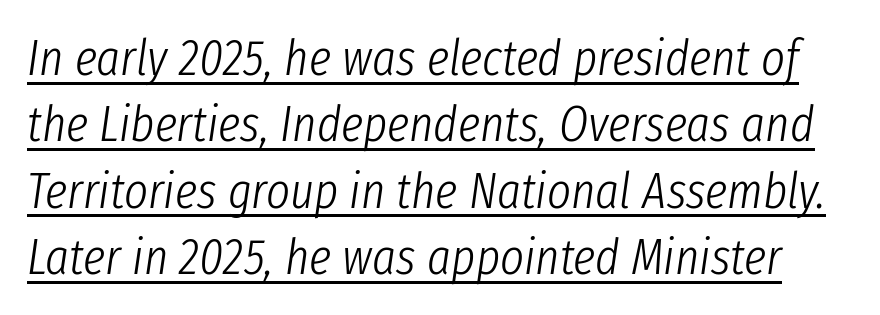
Underlining? Definitely there. The rendering uses natural spacing where letterforms have individual widths. These lines keep a tight, regular rhythm from letter to letter. Is the type heavy? It reads as light-to-regular instead. Regarding leading, the lines here are spaced in the standard way. The rendering applies a slant to the glyphs.
